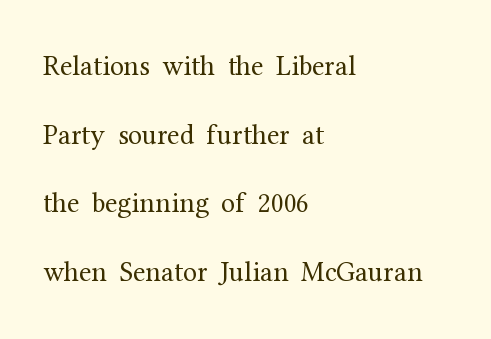
The image shows 28 px regular-weight serif type, upright; set left-aligned, loose line spacing (2.45x), normal letter spacing, not underlined; medium stroke contrast and a medium x-height.
